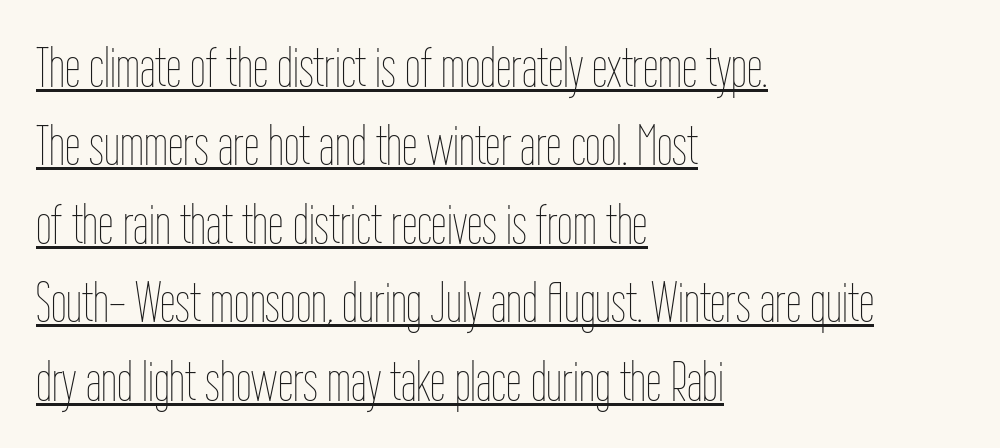
Q: Is the text bold? A: No.
Q: Is the text italic (slanted)? A: No, it is upright.
Q: Is the text underlined? A: Yes.
Q: How is the paragraph aligned? A: Left-aligned.
Q: Is the spacing between letters normal or unusually wide? A: Normal.
Q: Is the spacing between lines tight, normal or loose? A: Normal.
Q: Width (condensed, normal, or wide)? A: Condensed.
Q: Stroke contrast? A: Low.
Q: x-height? A: Medium.
Q: Monospaced? A: No.
